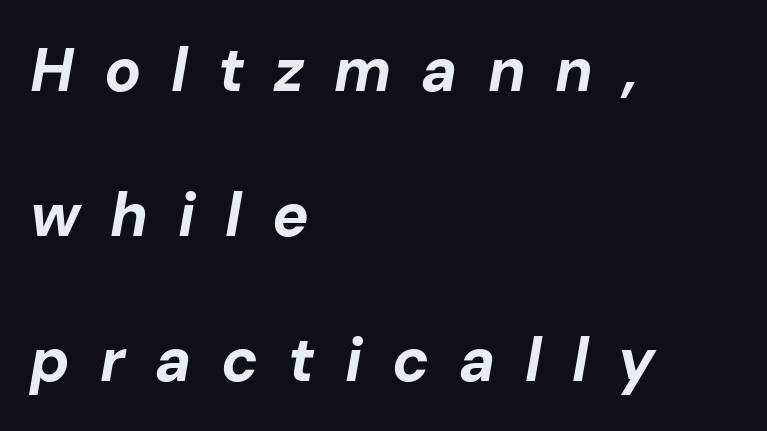
{"italic": "yes", "lean": "right", "slant_degrees": 10, "bold": "yes", "weight": "bold", "width": "normal", "stroke_contrast": "low", "x_height": "medium", "monospaced": "no", "underline": "no", "align": "left", "line_spacing": "loose", "line_spacing_ratio": 2.38, "letter_spacing": "wide", "letter_spacing_em": 0.49, "glyph_px": 61}
